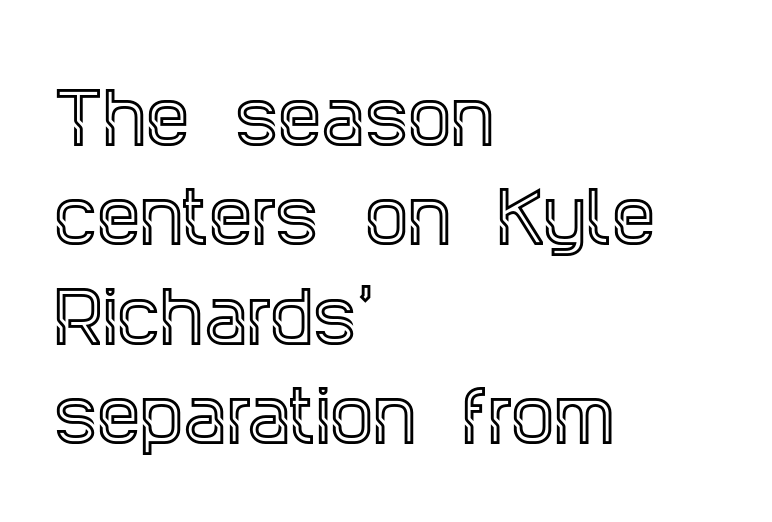
Q: Is the text italic (slanted)? A: No, it is upright.
Q: Is the typeface a serif or a sans-serif typeface? A: Serif.
Q: Is the text underlined? A: No.
Q: How is the paragraph aligned? A: Left-aligned.
Q: Is the spacing between letters normal or unusually wide? A: Normal.
Q: Is the spacing between lines tight, normal or loose? A: Normal.
Q: Width (condensed, normal, or wide)? A: Condensed.
Q: x-height? A: Large.
Q: Monospaced? A: No.
